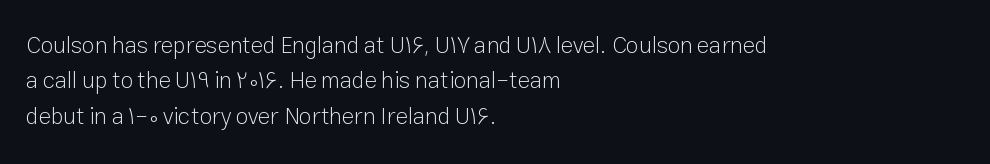
The face looks like a standard text weight, possibly lighter. Vertical strokes here are truly vertical. These lines keep a tight, regular rhythm from letter to letter. Leading matches the norm, producing a regular column. Left-aligned paragraph, ragged on the right. The space directly below the letters is spotless.
